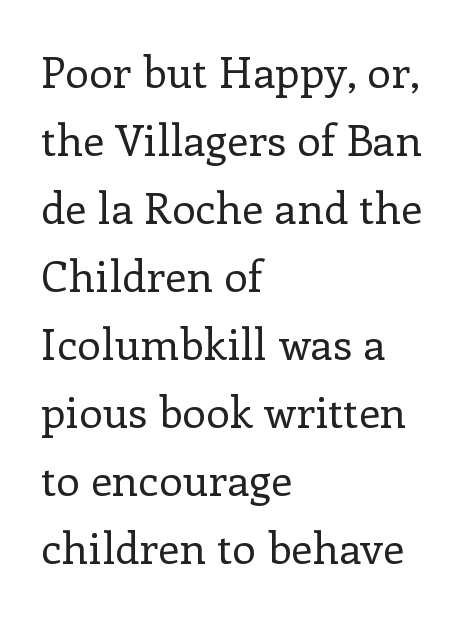
{"serif": "yes", "italic": "no", "bold": "no", "weight": "regular", "width": "normal", "stroke_contrast": "low", "x_height": "medium", "monospaced": "no", "underline": "no", "align": "left", "line_spacing": "normal", "line_spacing_ratio": 1.58, "letter_spacing": "normal", "letter_spacing_em": 0.0, "glyph_px": 43}
